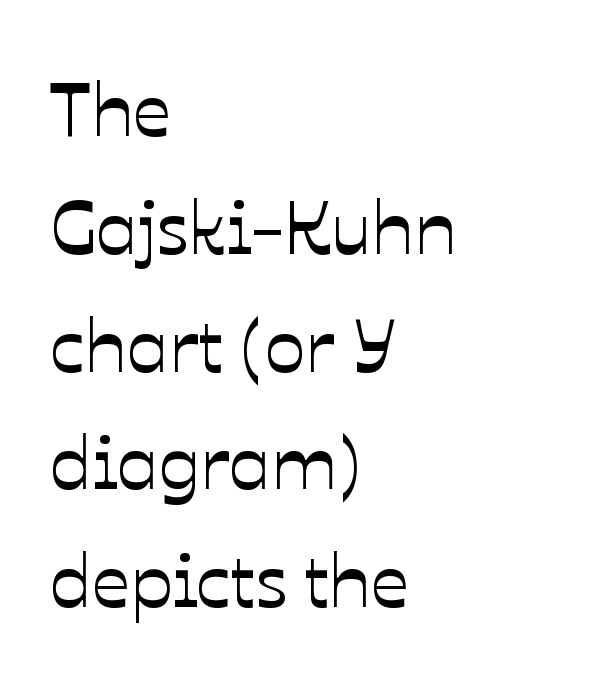
{"italic": "no", "width": "normal", "stroke_contrast": "low", "x_height": "medium", "monospaced": "no", "underline": "no", "align": "left", "line_spacing": "normal", "line_spacing_ratio": 1.55, "letter_spacing": "normal", "letter_spacing_em": 0.0, "glyph_px": 76}
